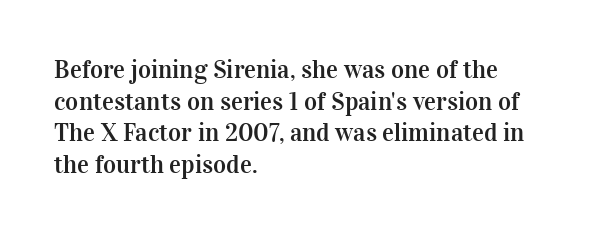
{"italic": "no", "underline": "no", "align": "left", "line_spacing": "normal", "line_spacing_ratio": 1.27, "letter_spacing": "normal", "letter_spacing_em": 0.0, "glyph_px": 25}
